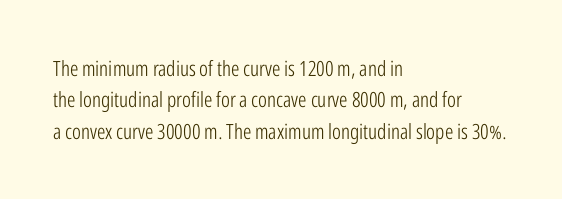
Q: Is the text bold? A: No.
Q: Is the text italic (slanted)? A: No, it is upright.
Q: Is the text underlined? A: No.
Q: How is the paragraph aligned? A: Left-aligned.
Q: Is the spacing between letters normal or unusually wide? A: Normal.
Q: Is the spacing between lines tight, normal or loose? A: Normal.
